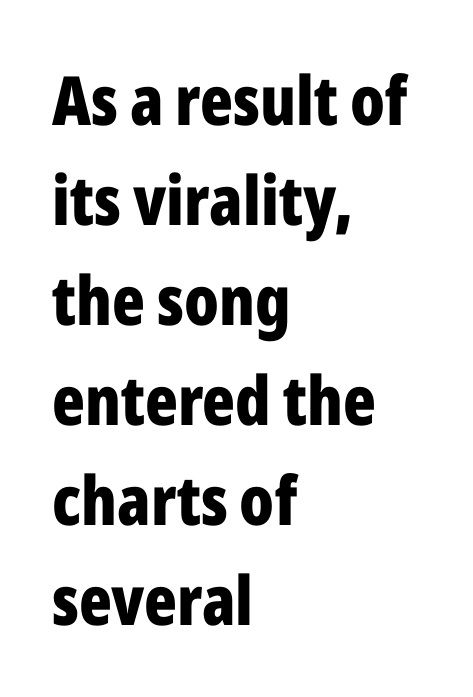
The glyphs in this specimen are sans serif. The gap between lines stays unmarked. One glance says typical: line gaps are just what's usual. These lines are set flush left with a ragged right edge.
